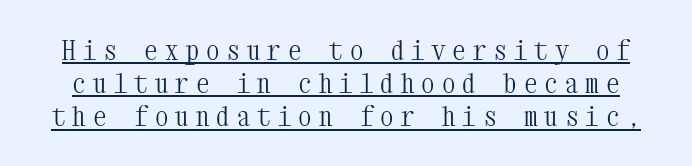
The image shows 27 px text type, upright; set line spacing 1.23x, unusually wide letter spacing (+0.26 em), underlined.
